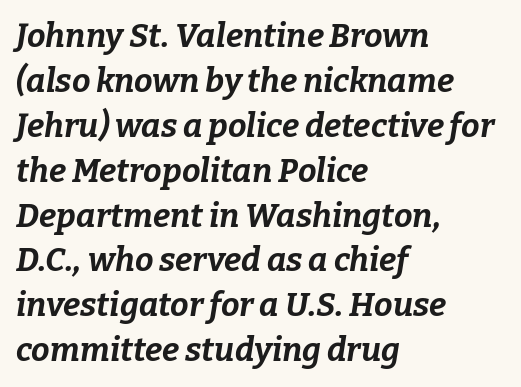
Q: Is the text bold? A: Yes.
Q: Is the text italic (slanted)? A: Yes, it leans right by about 9 degrees.
Q: Is the text underlined? A: No.
Q: How is the paragraph aligned? A: Left-aligned.
Q: Is the spacing between letters normal or unusually wide? A: Normal.
Q: Is the spacing between lines tight, normal or loose? A: Normal.
Q: Width (condensed, normal, or wide)? A: Normal.
Q: Stroke contrast? A: Low.
Q: x-height? A: Medium.
Q: Monospaced? A: No.
